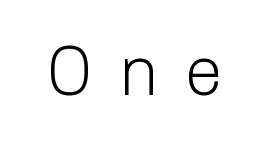
Q: Is the text bold? A: No.
Q: Is the text italic (slanted)? A: No, it is upright.
Q: Is the typeface a serif or a sans-serif typeface? A: Sans-serif.
Q: Is the text underlined? A: No.
Q: Is the spacing between letters normal or unusually wide? A: Unusually wide.
Q: Width (condensed, normal, or wide)? A: Normal.
Q: Stroke contrast? A: Low.
Q: x-height? A: Medium.
Q: Monospaced? A: No.
